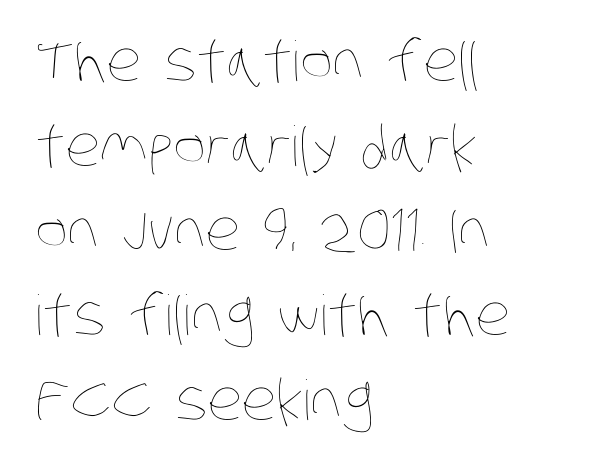
The image shows 55 px thin, condensed type; set left-aligned, normal line spacing (1.54x), normal letter spacing, not underlined; low stroke contrast and a large x-height.
